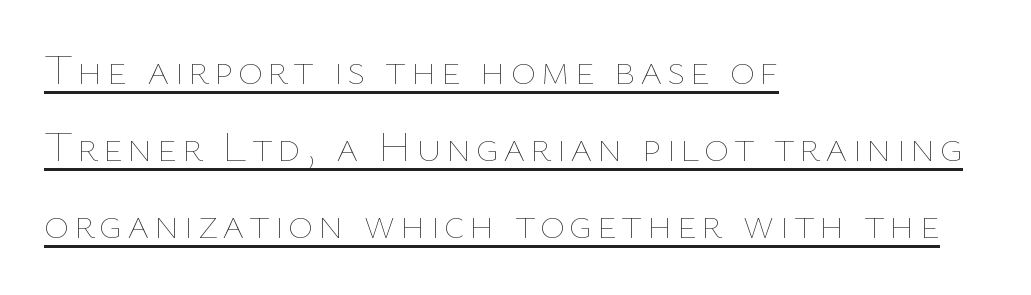
{"italic": "no", "bold": "no", "weight": "thin", "width": "normal", "stroke_contrast": "low", "x_height": "medium", "monospaced": "no", "underline": "yes", "align": "left", "line_spacing_ratio": 1.79, "glyph_px": 43}
